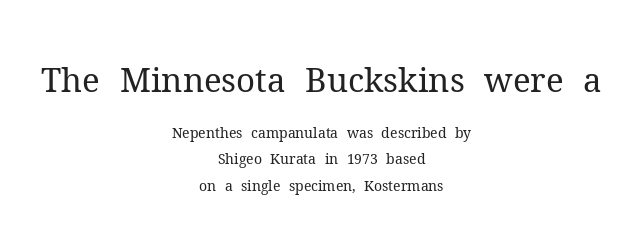
Short and long lines alike share a common midpoint. Is this a fixed-width face? No — the glyphs have proportional, varying widths. The font sits on the lighter half of the weight spectrum, regular included. Italic: no, the glyphs are upright roman. Caption: upper text group enlarged, lower text group reduced.
